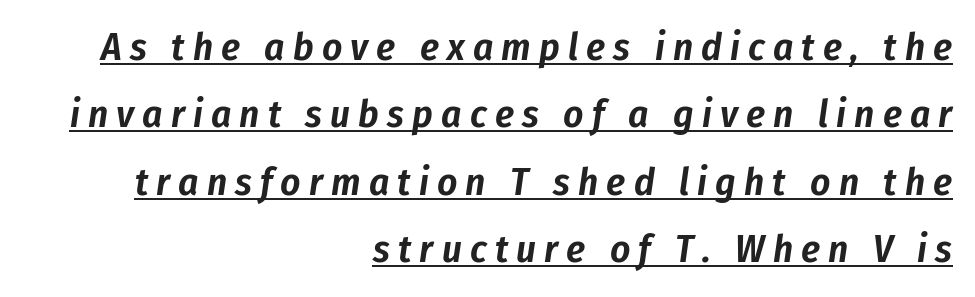
{"italic": "yes", "lean": "right", "slant_degrees": 8, "width": "condensed", "stroke_contrast": "low", "x_height": "medium", "monospaced": "no", "underline": "yes", "align": "right", "line_spacing_ratio": 1.73, "letter_spacing": "wide", "letter_spacing_em": 0.21, "glyph_px": 39}
